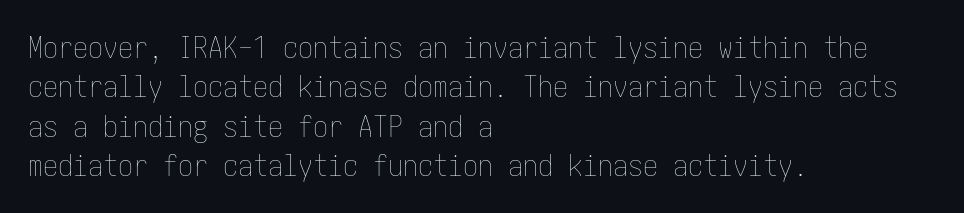
Q: Is the text bold? A: No.
Q: Is the text italic (slanted)? A: No, it is upright.
Q: Is the text underlined? A: No.
Q: How is the paragraph aligned? A: Left-aligned.
Q: Is the spacing between letters normal or unusually wide? A: Normal.
Q: Is the spacing between lines tight, normal or loose? A: Normal.
Q: Width (condensed, normal, or wide)? A: Condensed.
Q: Stroke contrast? A: Low.
Q: x-height? A: Medium.
